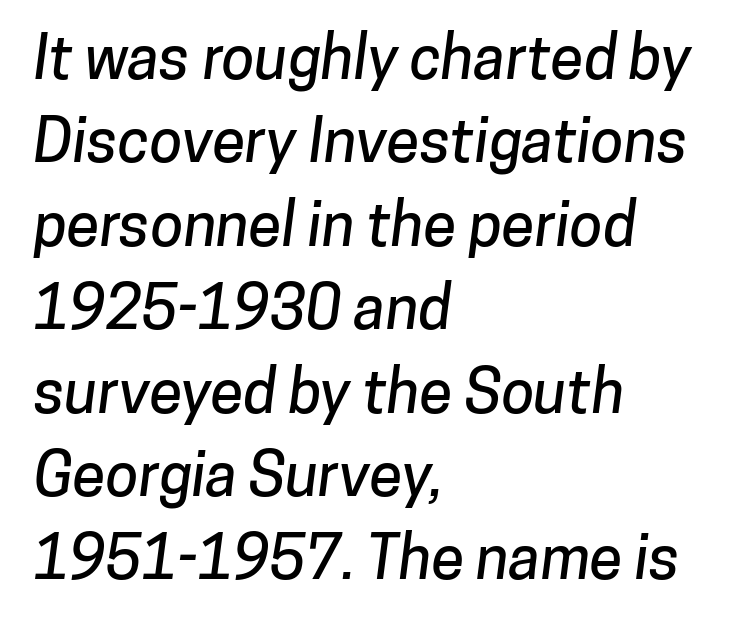
{"serif": "no", "width": "normal", "stroke_contrast": "low", "x_height": "medium", "monospaced": "no", "underline": "no", "align": "left", "line_spacing": "normal", "line_spacing_ratio": 1.39, "letter_spacing": "normal", "letter_spacing_em": 0.0, "glyph_px": 60}
